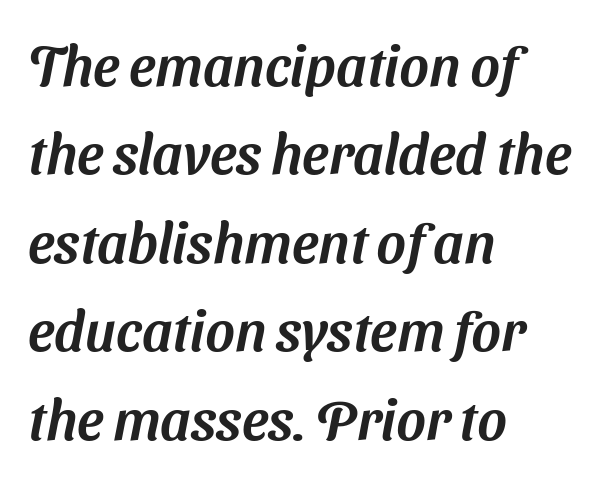
The image shows 56 px sans-serif type; set left-aligned, normal line spacing (1.58x), normal letter spacing, not underlined; medium stroke contrast and a medium x-height.
